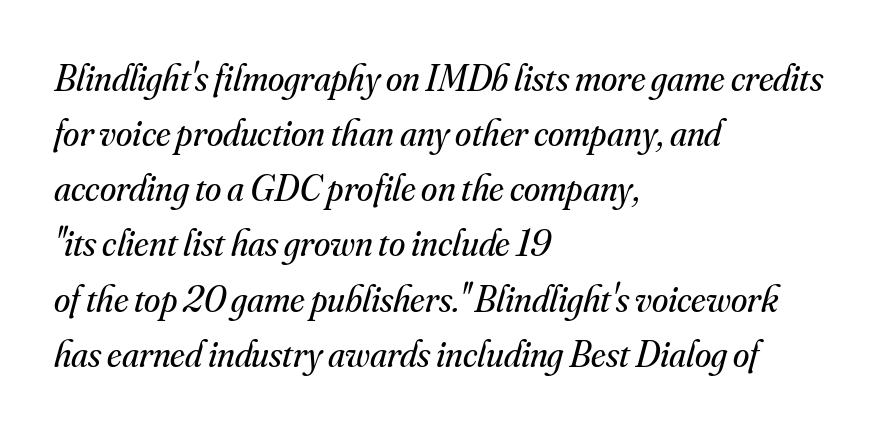
This sample is left-justified, so line endings fall wherever the words run out. Nobody touched the tracking dial on this one. A quiet, ordinary-to-light weight characterises the typeface. Little horizontal feet cap the strokes, marking this as serif type.
